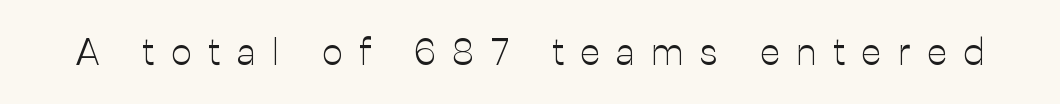
{"serif": "no", "italic": "no", "bold": "no", "weight": "light", "width": "normal", "stroke_contrast": "low", "x_height": "medium", "monospaced": "no", "underline": "no", "letter_spacing": "wide", "letter_spacing_em": 0.45, "glyph_px": 37}
